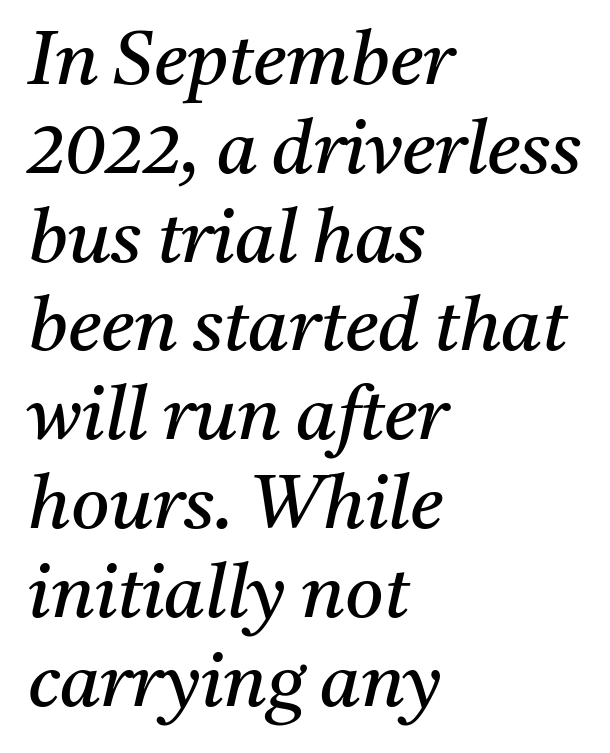
Q: Is the text bold? A: No.
Q: Is the text italic (slanted)? A: Yes, it leans right by about 11 degrees.
Q: Is the typeface a serif or a sans-serif typeface? A: Serif.
Q: Is the text underlined? A: No.
Q: How is the paragraph aligned? A: Left-aligned.
Q: Is the spacing between letters normal or unusually wide? A: Normal.
Q: Width (condensed, normal, or wide)? A: Normal.
Q: Stroke contrast? A: Medium.
Q: x-height? A: Medium.
Q: Monospaced? A: No.
